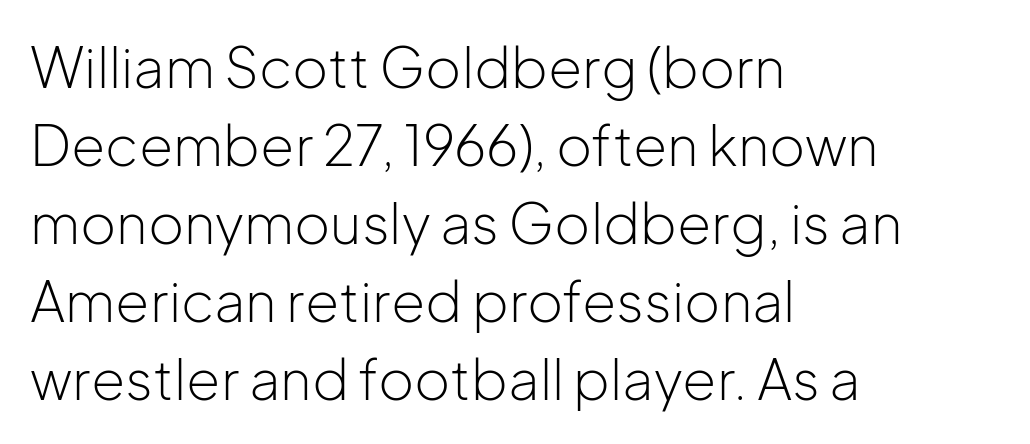
{"serif": "no", "italic": "no", "bold": "no", "weight": "light", "width": "normal", "stroke_contrast": "low", "x_height": "medium", "monospaced": "no", "underline": "no", "align": "left", "line_spacing": "normal", "line_spacing_ratio": 1.42, "letter_spacing": "normal", "letter_spacing_em": 0.0, "glyph_px": 55}
